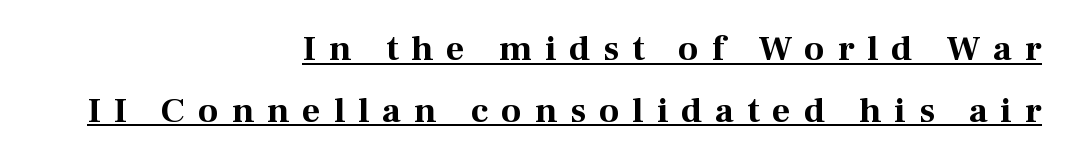
Yep, those are serifs on the letters. Posture: vertical. Underline: present. The rendering uses a bold face; every stroke is thick and dark.
